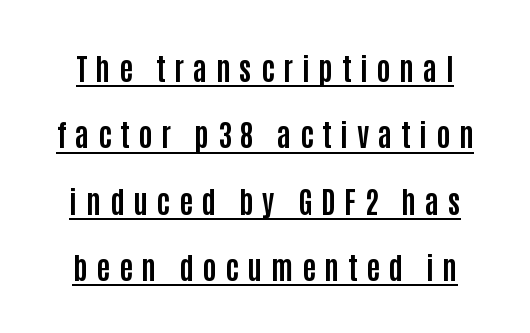
The image shows 30 px bold, condensed sans-serif type, upright; set loose line spacing (2.21x), unusually wide letter spacing (+0.29 em), underlined; low stroke contrast and a large x-height.
